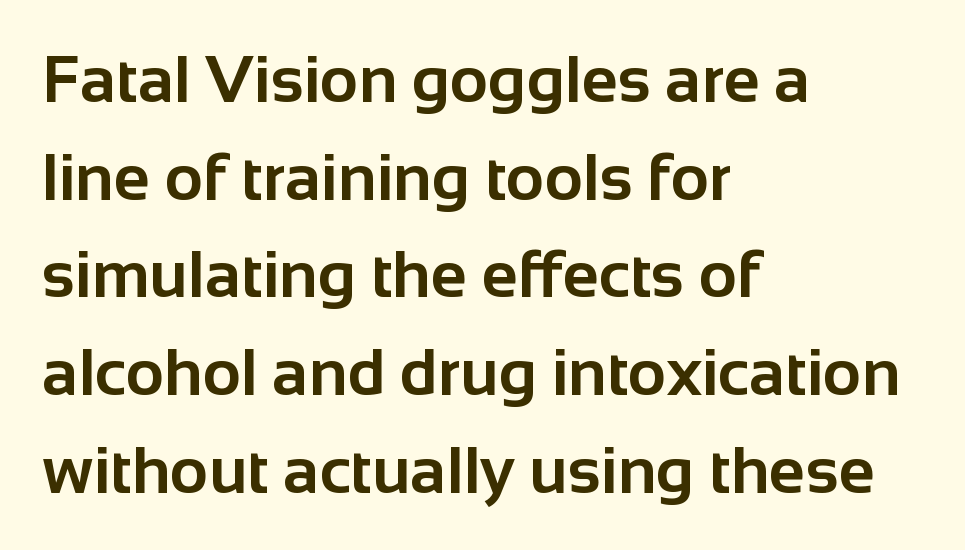
The text block is weighted toward the left margin, trailing off unevenly rightward. Only glyphs here, with clear space below each row. The letters advance in unequal steps, a hallmark of proportional type. The line texture is even and compact thanks to regular tracking. Caption: bold face, heavy strokes.
